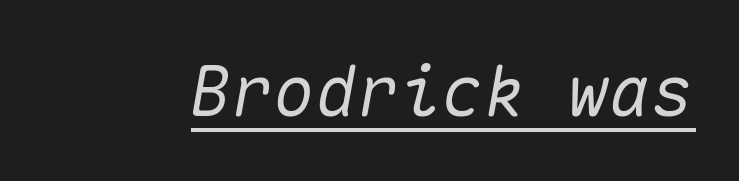
Q: Is the text italic (slanted)? A: Yes, it leans right by about 10 degrees.
Q: Is the text underlined? A: Yes.
Q: Is the spacing between letters normal or unusually wide? A: Normal.
Q: Width (condensed, normal, or wide)? A: Normal.
Q: Stroke contrast? A: Medium.
Q: x-height? A: Medium.
Q: Monospaced? A: Yes.
